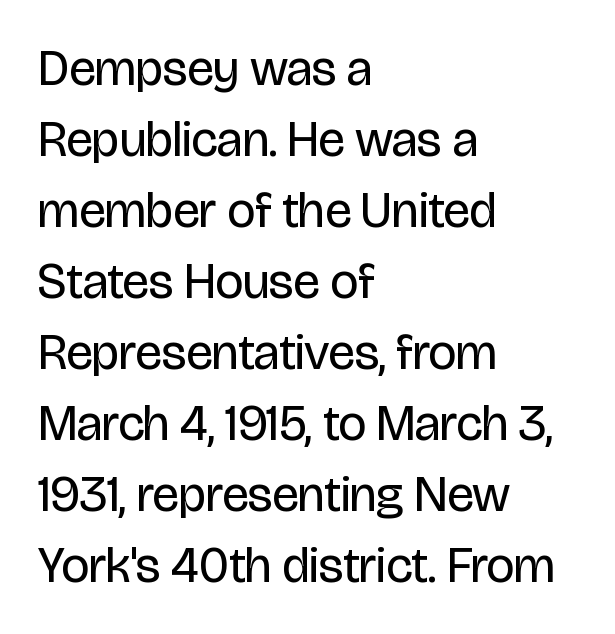
Serifs: no, the terminals of the letterforms are clean. Unlike italic type, these characters show no tilt at all. Which margin do the lines hug? The left one — the right edge is uneven. A clean baseline with only descenders dipping below it.
